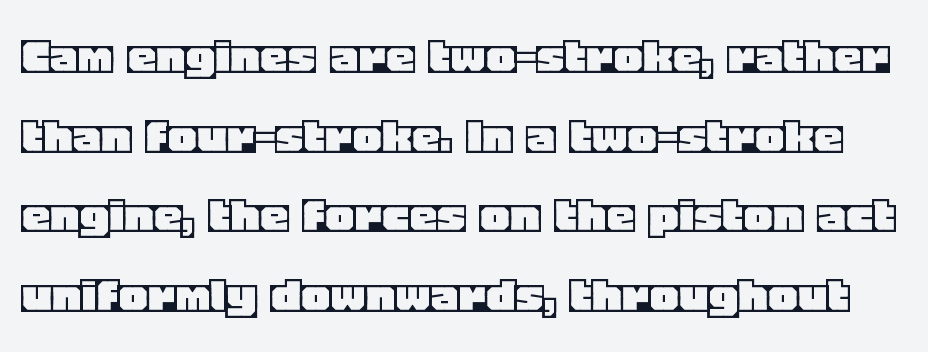
{"italic": "no", "width": "normal", "x_height": "large", "monospaced": "no", "underline": "no", "line_spacing": "normal", "line_spacing_ratio": 1.42, "letter_spacing": "normal", "letter_spacing_em": 0.0, "glyph_px": 56}
